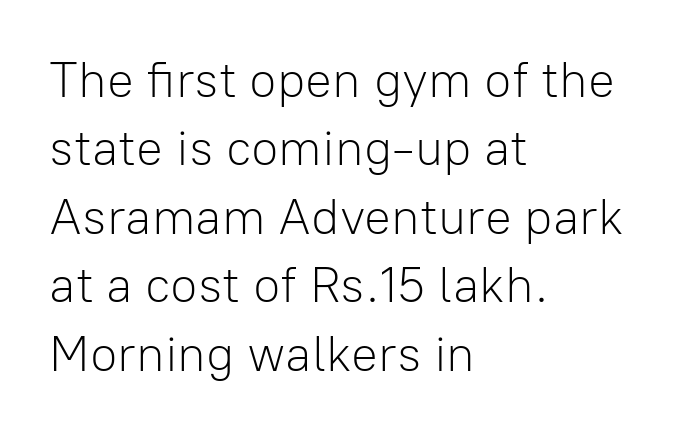
{"serif": "no", "italic": "no", "bold": "no", "weight": "light", "width": "normal", "stroke_contrast": "low", "x_height": "medium", "monospaced": "no", "underline": "no", "align": "left", "line_spacing": "normal", "line_spacing_ratio": 1.37, "letter_spacing": "normal", "letter_spacing_em": 0.0, "glyph_px": 50}
